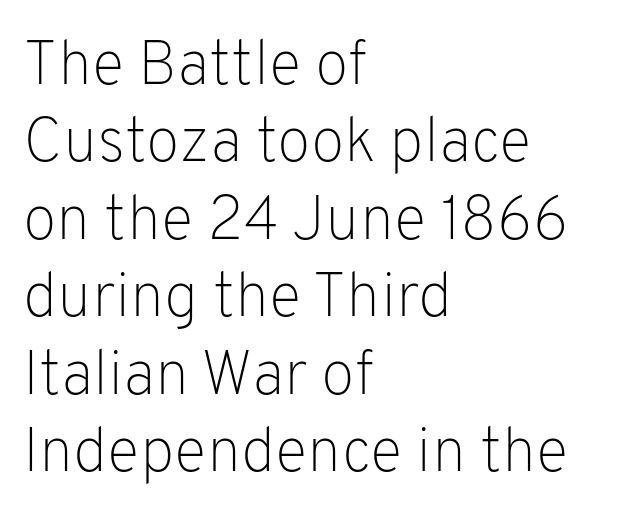
Q: Is the text bold? A: No.
Q: Is the text italic (slanted)? A: No, it is upright.
Q: Is the typeface a serif or a sans-serif typeface? A: Sans-serif.
Q: Is the text underlined? A: No.
Q: How is the paragraph aligned? A: Left-aligned.
Q: Is the spacing between letters normal or unusually wide? A: Normal.
Q: Is the spacing between lines tight, normal or loose? A: Normal.
Q: Width (condensed, normal, or wide)? A: Normal.
Q: Stroke contrast? A: Low.
Q: x-height? A: Medium.
Q: Monospaced? A: No.
